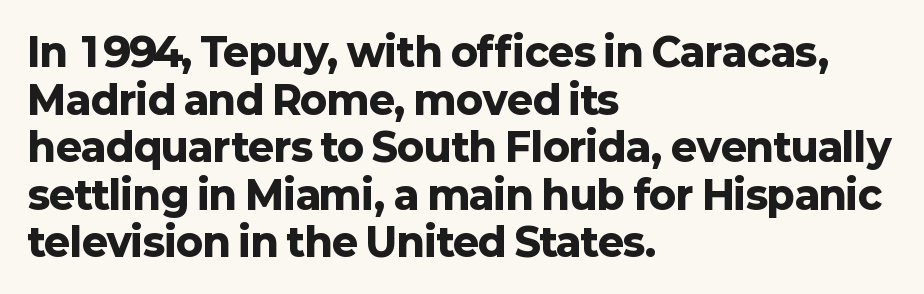
Style check: upright. Tracking value appears to be zero — textbook default spacing. The face used here has the dense, thick strokes of a bold. The gap between lines stays unmarked. The passage shown is typed in a proportional face where columns would drift. Typographically, this falls in the sans-serif category.
